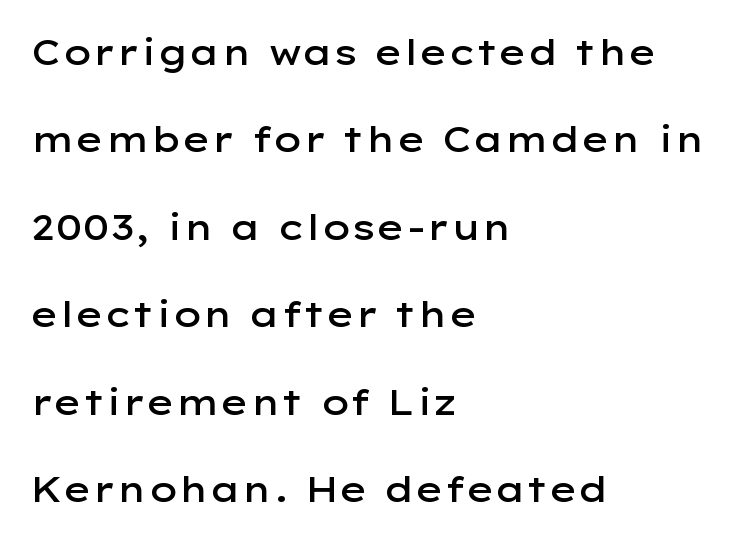
These lines keep a tight, regular rhythm from letter to letter. This sample has the flowing, uneven cadence of proportional lettering. The passage shown is typeset with a sans-serif family. These words are printed semibold, heavier than regular yet not bold.
